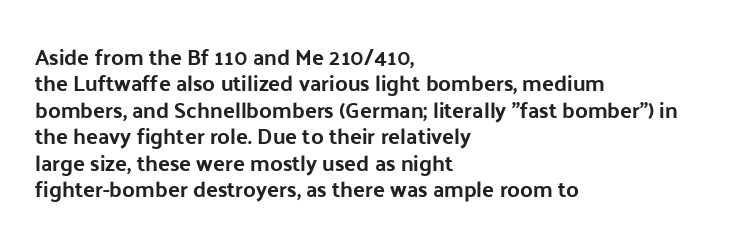
Stroke thickness is high; the sample reads as a true bold. Underline: absent. The horizontal fit of the characters is conventional and even. Do the letters lean? They stand straight. Horizontal alignment here is leftward, the default for most running prose.
